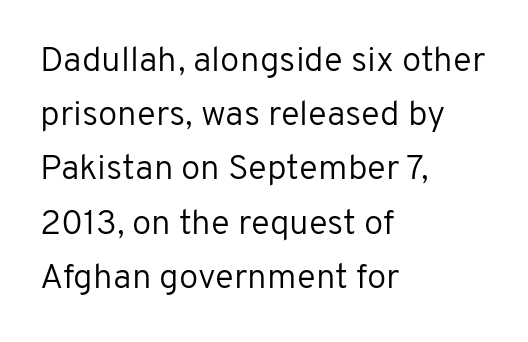
The image shows 35 px regular-weight sans-serif type, upright; set left-aligned, normal line spacing (1.55x), normal letter spacing, not underlined; low stroke contrast and a medium x-height.
